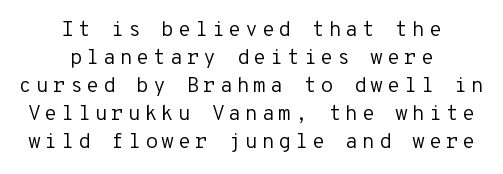
Think standard paragraph weight, or any step lighter than that. Descender tails drop into unmarked territory. This sample uses an upright cut, with every glyph sitting square on the baseline. Leading matches the norm, producing a regular column. The rag falls on both sides of this text block equally.
